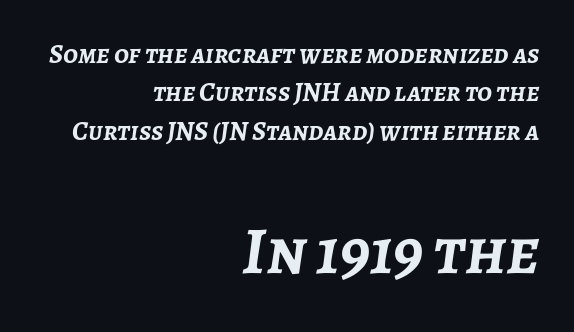
The image shows 67 px semibold type, italic (leaning right); set right-aligned, normal line spacing (1.42x), normal letter spacing, not underlined; the second (bottom) block is 2.48x larger; low stroke contrast and a medium x-height.
